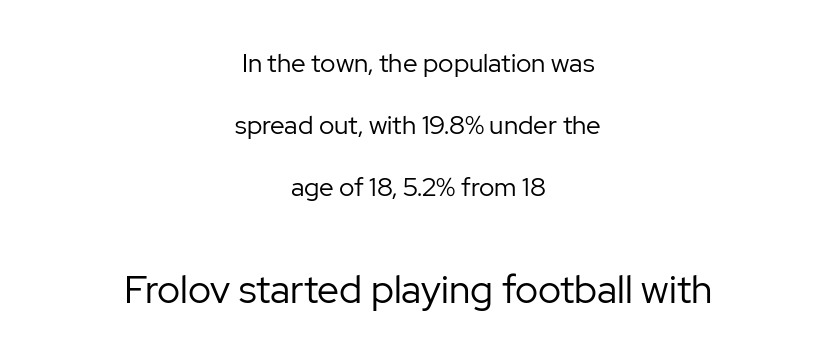
The image shows 39 px regular-weight sans-serif type, upright; set centered, loose line spacing (2.39x), normal letter spacing, not underlined; the second (bottom) block is 1.5x larger; low stroke contrast and a medium x-height.
